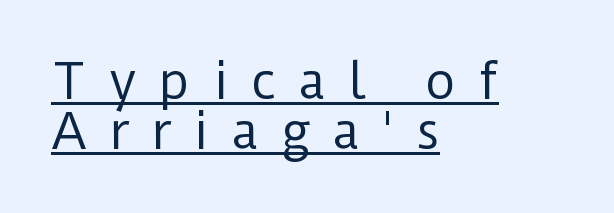
Q: Is the text bold? A: No.
Q: Is the text italic (slanted)? A: No, it is upright.
Q: Is the typeface a serif or a sans-serif typeface? A: Sans-serif.
Q: Is the text underlined? A: Yes.
Q: How is the paragraph aligned? A: Left-aligned.
Q: Is the spacing between letters normal or unusually wide? A: Unusually wide.
Q: Is the spacing between lines tight, normal or loose? A: Tight.
Q: Width (condensed, normal, or wide)? A: Normal.
Q: Stroke contrast? A: Low.
Q: x-height? A: Medium.
Q: Monospaced? A: No.
